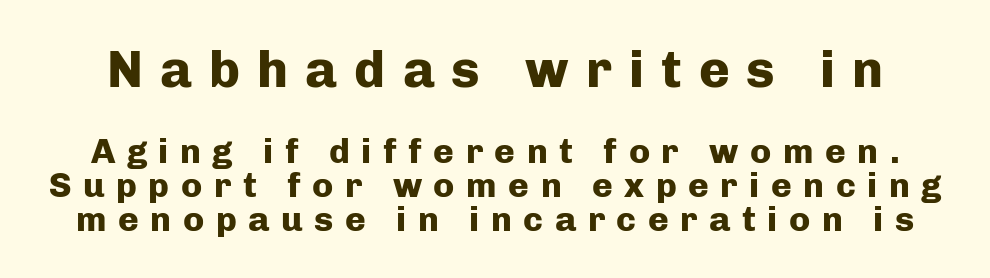
Nobody drew a line under any word here. Which chunk is bigger? The first one — the top block dwarfs the bottom. Each letter's strokes conclude bluntly, with no projecting serifs. Here the designer chose a conventional face with non-uniform glyph widths. Students, note that the glyphs here are deliberately spaced far apart. In terms of posture, this sample is upright.
